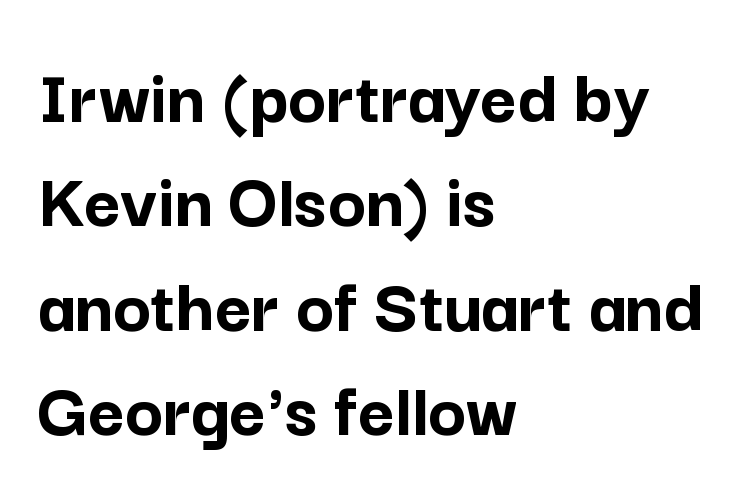
Spacing verdict: proportional, widths tailored to each character. The passage shown has conventional tracking throughout. Italic: no, the glyphs are upright roman. This is sans-serif lettering, the kind often seen on screens and signage.
